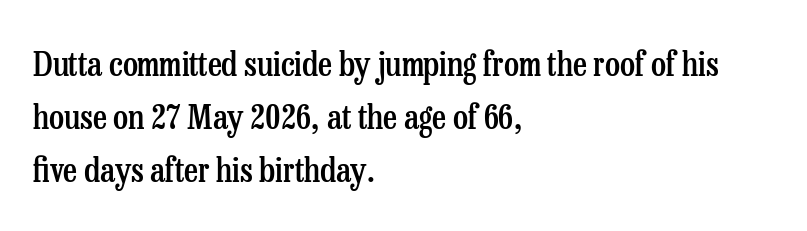
Q: Is the text bold? A: Semi-bold.
Q: Is the text italic (slanted)? A: No, it is upright.
Q: Is the typeface a serif or a sans-serif typeface? A: Serif.
Q: Is the text underlined? A: No.
Q: How is the paragraph aligned? A: Left-aligned.
Q: Is the spacing between letters normal or unusually wide? A: Normal.
Q: Is the spacing between lines tight, normal or loose? A: Normal.
Q: Width (condensed, normal, or wide)? A: Condensed.
Q: Stroke contrast? A: Low.
Q: x-height? A: Medium.
Q: Monospaced? A: No.
